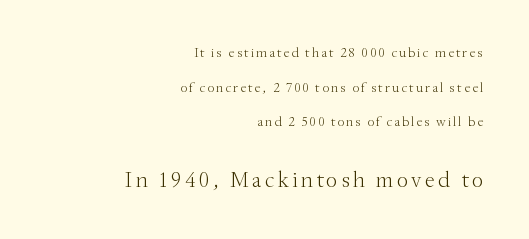
{"italic": "no", "bold": "no", "underline": "no", "align": "right", "line_spacing": "loose", "line_spacing_ratio": 2.48, "larger_block": "second", "size_ratio": 1.64, "glyph_px": 23}
